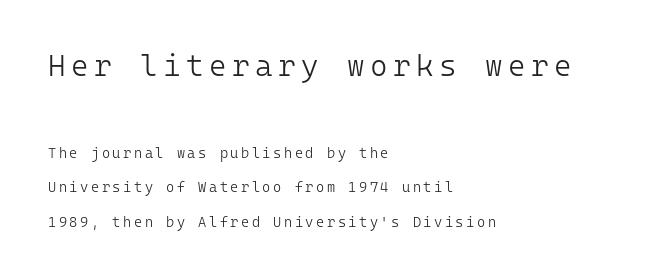
These lines are rendered in a fixed-pitch font. Nope, no serifs anywhere on these letters. The ragged edge is on the right, which tells us the setting is flush left. Caption: face not bold, strokes unweighted. Line spacing here is loose.
